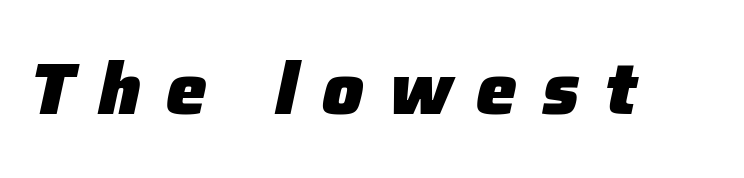
Q: Is the text bold? A: Yes.
Q: Is the text italic (slanted)? A: Yes, it leans right by about 12 degrees.
Q: Is the text underlined? A: No.
Q: Is the spacing between letters normal or unusually wide? A: Unusually wide.
Q: Width (condensed, normal, or wide)? A: Normal.
Q: Stroke contrast? A: Low.
Q: x-height? A: Medium.
Q: Monospaced? A: No.
